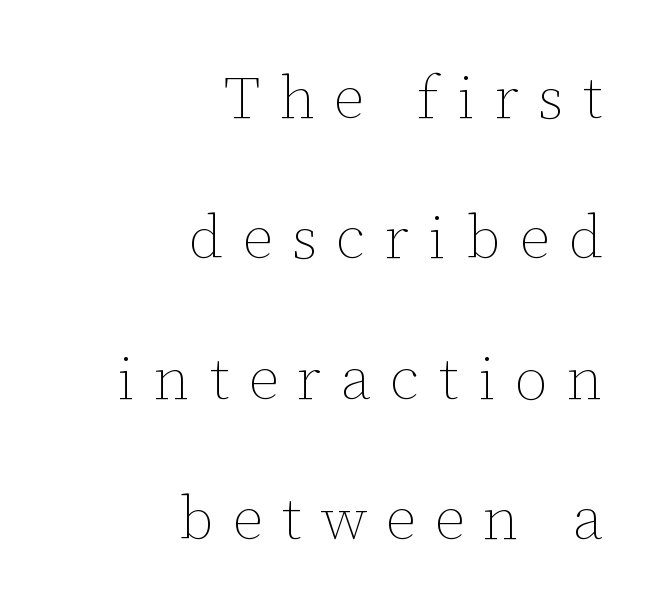
Any mark beneath the type? The region is blank. Line ends are locked; line starts wander. Vertically, the passage feels expansive, rows floating well apart. Stroke thickness stays within the range of a standard reading face or lighter. Style check: upright. Letter spacing: wide.
